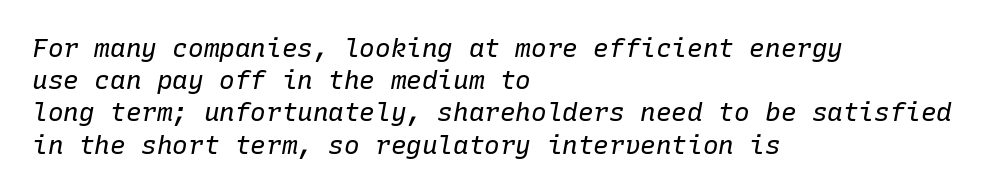
{"italic": "yes", "lean": "right", "slant_degrees": 10, "bold": "no", "underline": "no", "align": "left", "line_spacing_ratio": 1.24, "letter_spacing": "normal", "letter_spacing_em": 0.0, "glyph_px": 26}
